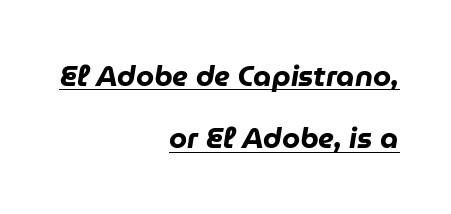
The image shows 29 px heavy type, italic (leaning right); set right-aligned, loose line spacing (2.14x), normal letter spacing, underlined; low stroke contrast and a medium x-height.
